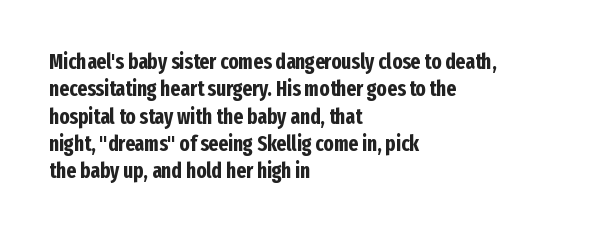
{"italic": "no", "bold": "yes", "underline": "no", "align": "left", "line_spacing": "normal", "line_spacing_ratio": 1.3, "letter_spacing": "normal", "letter_spacing_em": 0.0, "glyph_px": 21}
